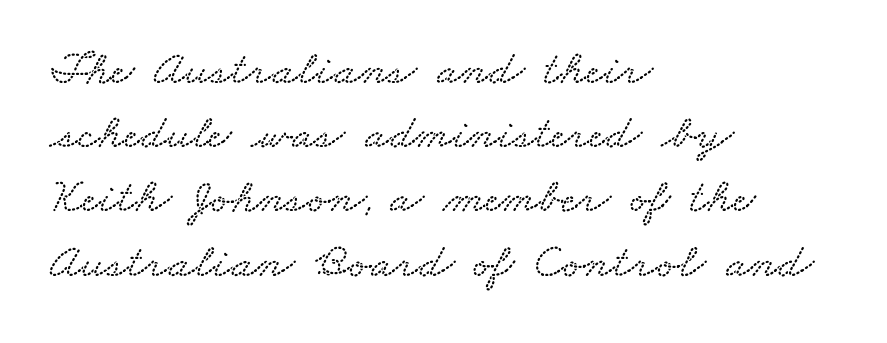
The rendering keeps characters at their native spacing. Left-aligned paragraph, ragged on the right. Think of a printed novel: that variable character pitch is what you see here. The words here are not underlined.
